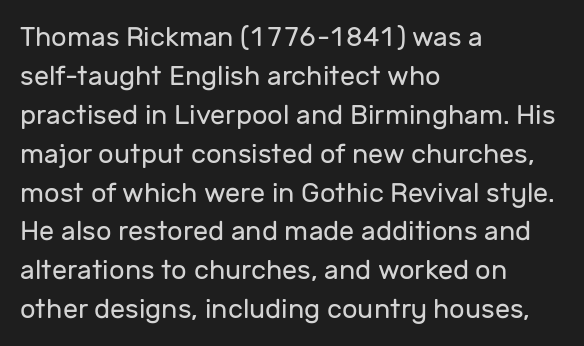
Q: Is the text bold? A: No.
Q: Is the text italic (slanted)? A: No, it is upright.
Q: Is the text underlined? A: No.
Q: How is the paragraph aligned? A: Left-aligned.
Q: Is the spacing between letters normal or unusually wide? A: Normal.
Q: Is the spacing between lines tight, normal or loose? A: Normal.
